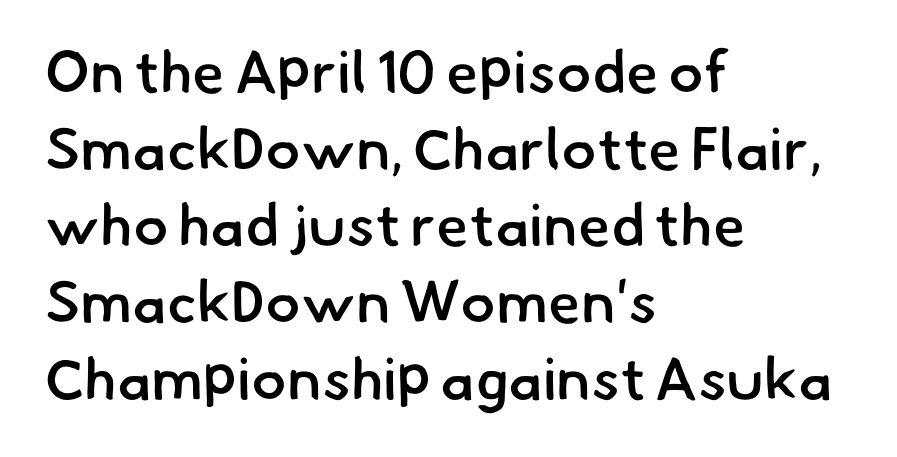
{"serif": "no", "bold": "semi", "weight": "semibold", "width": "normal", "stroke_contrast": "low", "x_height": "small", "monospaced": "no", "underline": "no", "align": "left", "line_spacing": "normal", "line_spacing_ratio": 1.3, "letter_spacing": "normal", "letter_spacing_em": 0.0, "glyph_px": 59}
